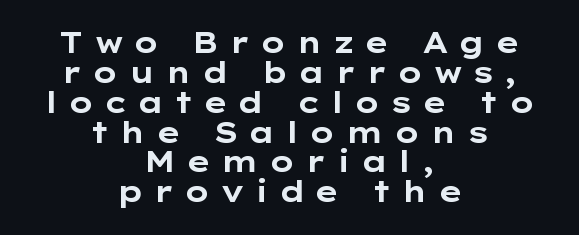
Q: Is the text bold? A: Yes.
Q: Is the text italic (slanted)? A: No, it is upright.
Q: Is the typeface a serif or a sans-serif typeface? A: Sans-serif.
Q: Is the text underlined? A: No.
Q: How is the paragraph aligned? A: Centered.
Q: Is the spacing between letters normal or unusually wide? A: Unusually wide.
Q: Is the spacing between lines tight, normal or loose? A: Tight.
Q: Width (condensed, normal, or wide)? A: Wide.
Q: Stroke contrast? A: Low.
Q: x-height? A: Medium.
Q: Monospaced? A: No.
